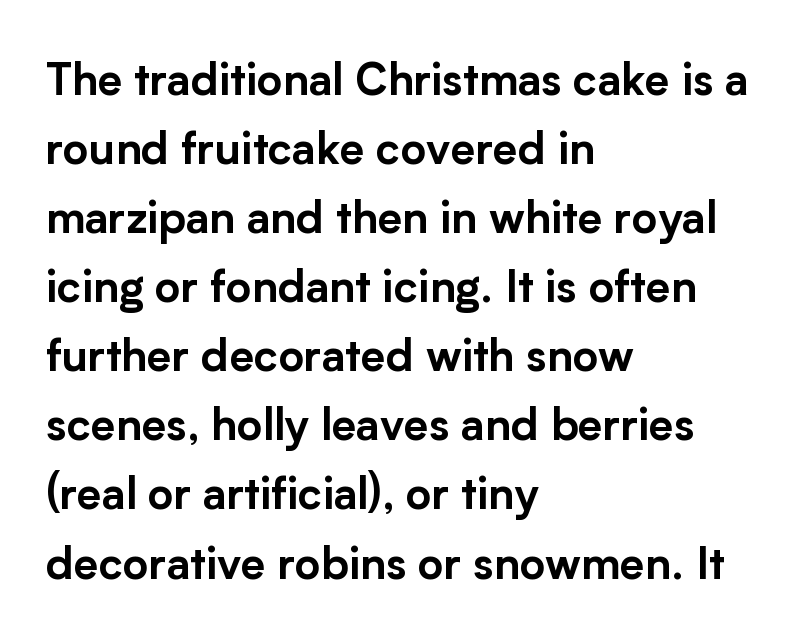
{"serif": "no", "italic": "no", "width": "normal", "stroke_contrast": "low", "x_height": "medium", "monospaced": "no", "underline": "no", "align": "left", "line_spacing": "normal", "line_spacing_ratio": 1.57, "letter_spacing": "normal", "letter_spacing_em": 0.0, "glyph_px": 44}
